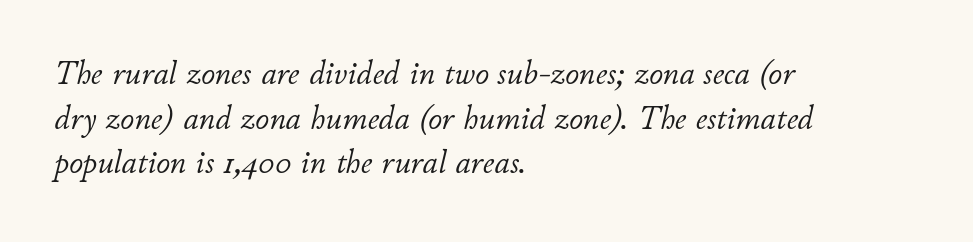
Q: Is the text bold? A: No.
Q: Is the text italic (slanted)? A: Yes, it leans right by about 11 degrees.
Q: Is the text underlined? A: No.
Q: How is the paragraph aligned? A: Left-aligned.
Q: Is the spacing between letters normal or unusually wide? A: Normal.
Q: Is the spacing between lines tight, normal or loose? A: Normal.
Q: Width (condensed, normal, or wide)? A: Normal.
Q: Stroke contrast? A: Low.
Q: x-height? A: Small.
Q: Monospaced? A: No.
